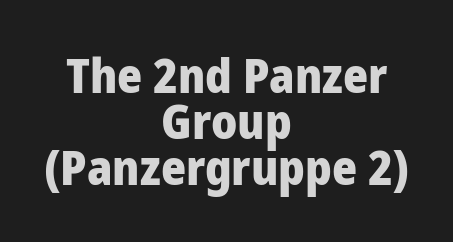
Q: Is the text bold? A: Yes.
Q: Is the text italic (slanted)? A: No, it is upright.
Q: Is the typeface a serif or a sans-serif typeface? A: Sans-serif.
Q: Is the text underlined? A: No.
Q: How is the paragraph aligned? A: Centered.
Q: Is the spacing between letters normal or unusually wide? A: Normal.
Q: Is the spacing between lines tight, normal or loose? A: Tight.
Q: Width (condensed, normal, or wide)? A: Normal.
Q: Stroke contrast? A: Low.
Q: x-height? A: Medium.
Q: Monospaced? A: No.
